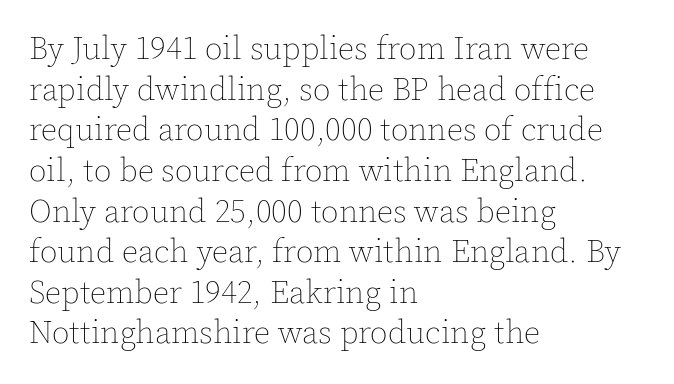
The image shows 32 px thin type, upright; set left-aligned, normal line spacing (1.27x), normal letter spacing, not underlined; a medium x-height.
